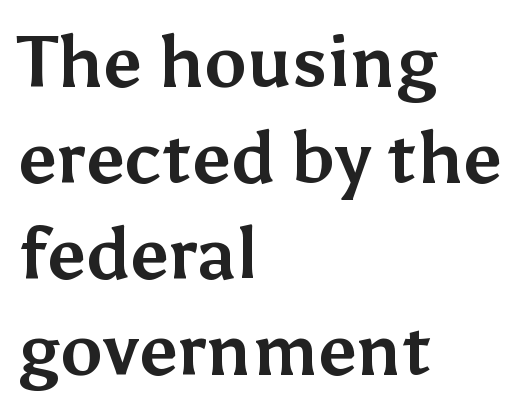
The text block is weighted toward the left margin, trailing off unevenly rightward. Looks like regular typesetting: each glyph gets only the width it needs. What stands out about the letter spacing? Nothing — it is the standard amount. Each row of text sits above clean, open space. You can tell from the bare stems that sans-serif type was used. Each glyph is drawn with heavy, bold strokes.
